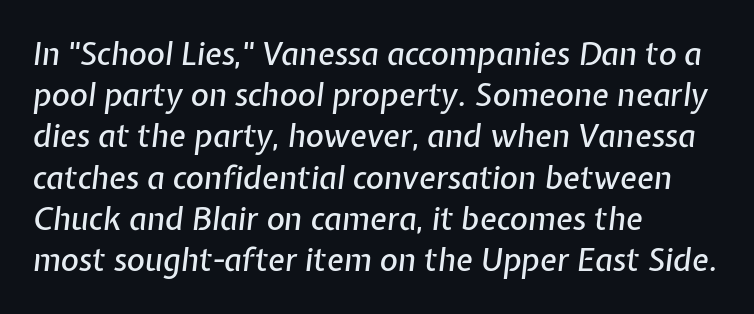
The passage shown has conventional tracking throughout. Rule under the text: the space is simply empty. This rendering uses left alignment, leaving the right contour irregular. Leading matches the norm, producing a regular column.
